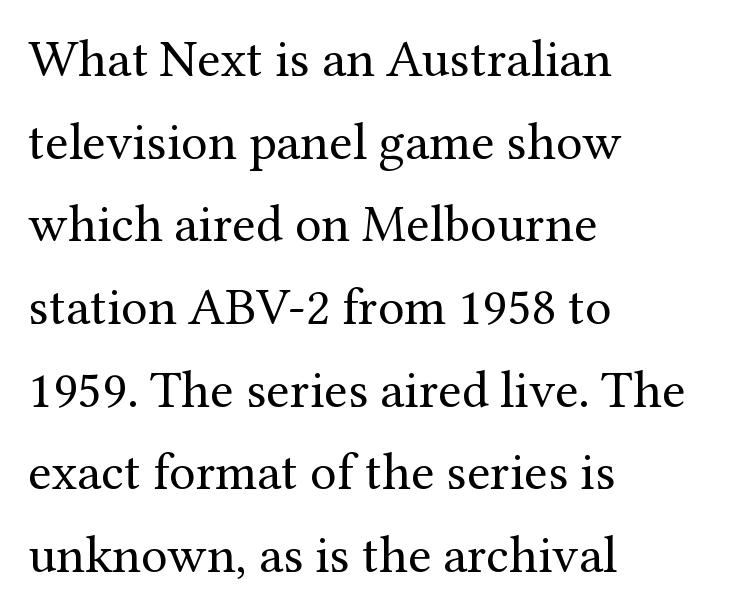
The space directly below the letters is spotless. The rendering uses natural spacing where letterforms have individual widths. The designer went with a serif here, giving each stem small feet. The strokes are not fattened; the text isn't bold. A student would call this left alignment; a typographer would say flush left, rag right.
